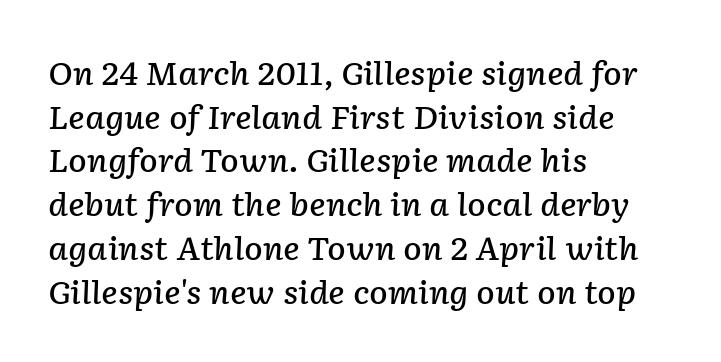
Q: Is the text bold? A: Semi-bold.
Q: Is the text italic (slanted)? A: Yes, it leans right by about 2 degrees.
Q: Is the text underlined? A: No.
Q: How is the paragraph aligned? A: Left-aligned.
Q: Is the spacing between letters normal or unusually wide? A: Normal.
Q: Is the spacing between lines tight, normal or loose? A: Normal.
Q: Width (condensed, normal, or wide)? A: Normal.
Q: Stroke contrast? A: Low.
Q: x-height? A: Medium.
Q: Monospaced? A: No.
